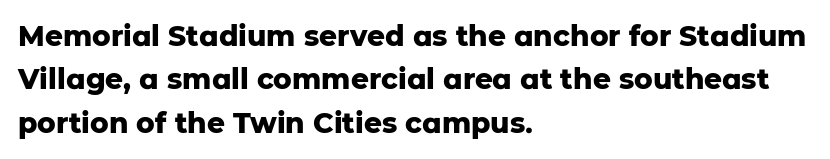
Check the space under the baseline: it is left empty. This sample uses a sans-serif face. Posture: vertical. A typesetter would call this proportional, since set widths differ per character. The ragged edge is on the right, which tells us the setting is flush left.
